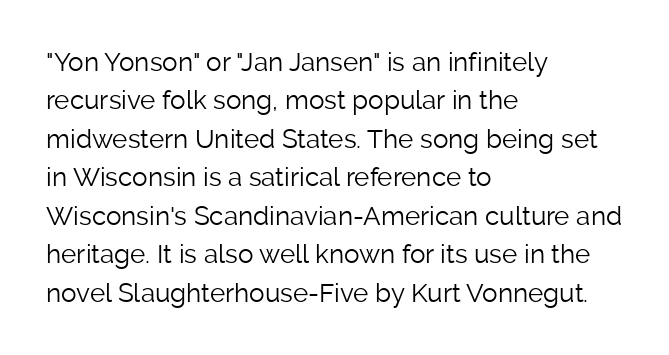
Q: Is the text bold? A: No.
Q: Is the text italic (slanted)? A: No, it is upright.
Q: Is the text underlined? A: No.
Q: How is the paragraph aligned? A: Left-aligned.
Q: Is the spacing between letters normal or unusually wide? A: Normal.
Q: Is the spacing between lines tight, normal or loose? A: Normal.
